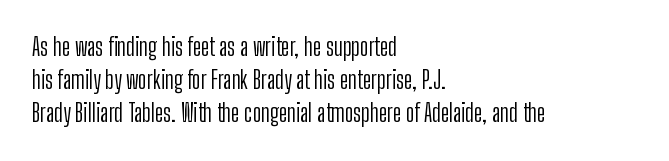
{"italic": "no", "bold": "no", "underline": "no", "align": "left", "line_spacing": "normal", "line_spacing_ratio": 1.38, "letter_spacing": "normal", "letter_spacing_em": 0.0, "glyph_px": 24}
